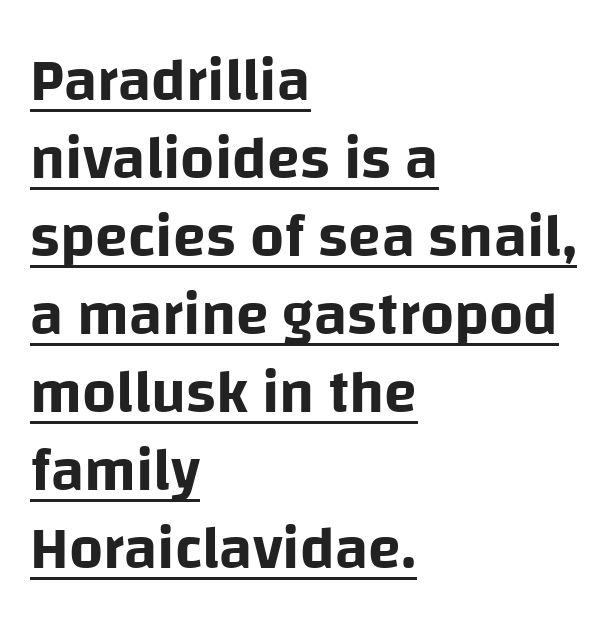
{"serif": "no", "italic": "no", "width": "normal", "stroke_contrast": "low", "x_height": "large", "monospaced": "no", "underline": "yes", "align": "left", "line_spacing": "normal", "line_spacing_ratio": 1.3, "letter_spacing": "normal", "letter_spacing_em": 0.0, "glyph_px": 60}
